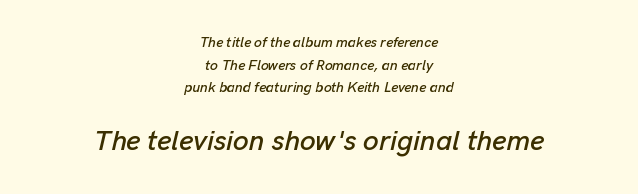
The image shows 28 px text type, italic (leaning right); set centered, normal line spacing (1.62x), normal letter spacing, not underlined; the second (bottom) block is 2.0x larger; low stroke contrast and a medium x-height.
